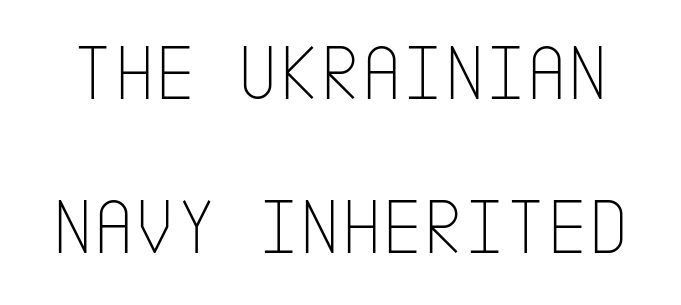
The image shows 79 px thin, condensed sans-serif type, upright; set loose line spacing (1.95x), normal letter spacing, not underlined; low stroke contrast and a large x-height.
